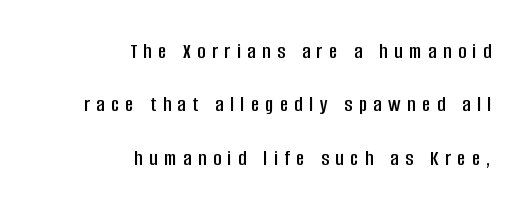
Q: Is the text italic (slanted)? A: No, it is upright.
Q: Is the text underlined? A: No.
Q: How is the paragraph aligned? A: Right-aligned.
Q: Is the spacing between letters normal or unusually wide? A: Unusually wide.
Q: Is the spacing between lines tight, normal or loose? A: Loose.
